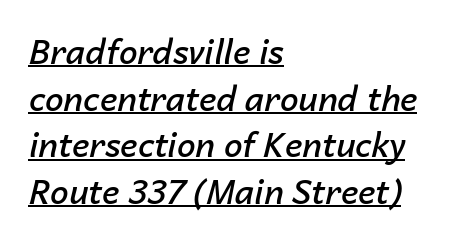
{"italic": "yes", "lean": "right", "slant_degrees": 14, "bold": "semi", "weight": "semibold", "width": "normal", "stroke_contrast": "low", "x_height": "medium", "monospaced": "no", "underline": "yes", "align": "left", "line_spacing": "normal", "line_spacing_ratio": 1.41, "letter_spacing": "normal", "letter_spacing_em": 0.0, "glyph_px": 33}
